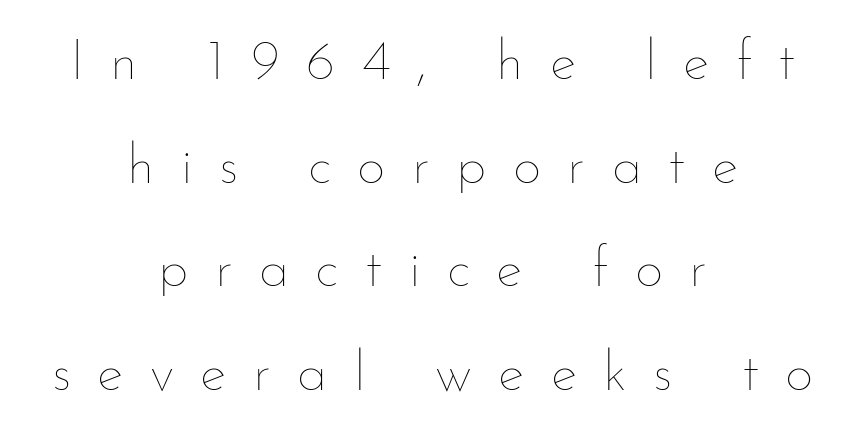
Quick note: underline off. Quick note: not italic, upright. Leftover space on each line is divided equally before and after the words. The cut favours lightness, reaching ordinary text weight at its darkest.
